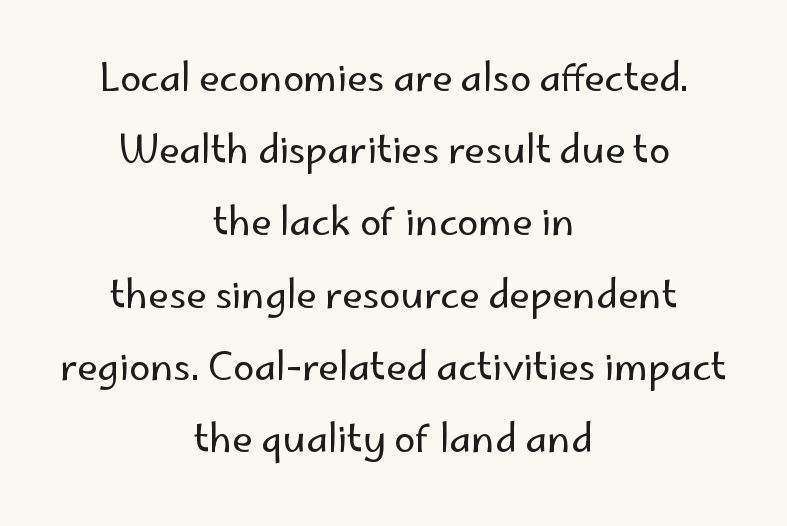
{"serif": "no", "italic": "no", "bold": "no", "weight": "regular", "width": "normal", "stroke_contrast": "low", "x_height": "small", "monospaced": "no", "underline": "no", "align": "center", "line_spacing": "loose", "line_spacing_ratio": 1.9, "letter_spacing": "normal", "letter_spacing_em": 0.0, "glyph_px": 38}
